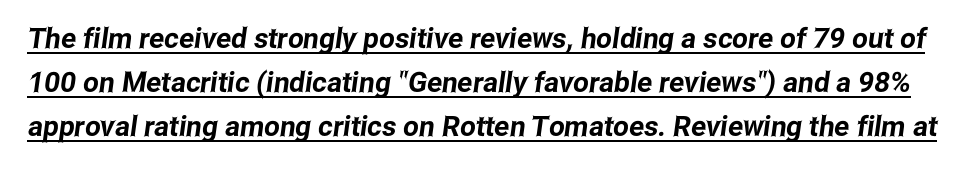
The image shows 28 px condensed sans-serif type; set normal line spacing (1.57x), normal letter spacing, underlined; low stroke contrast and a medium x-height.
